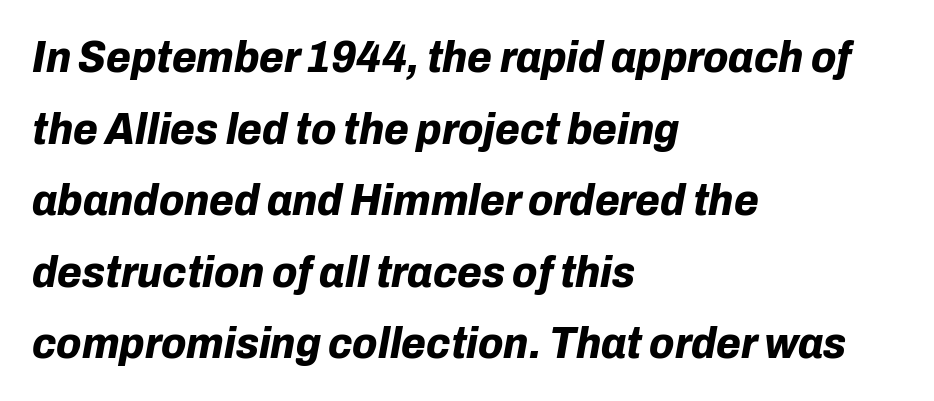
Slanted lettering throughout. Whoever set this chose a conventional vertical rhythm. Strong, thick strokes mark this as bold type. The setting favours the left margin, as ordinary paragraphs usually do. Nothing unusual about the tracking: characters are spaced as the font intends. The passage shown is typed in a proportional face where columns would drift.
